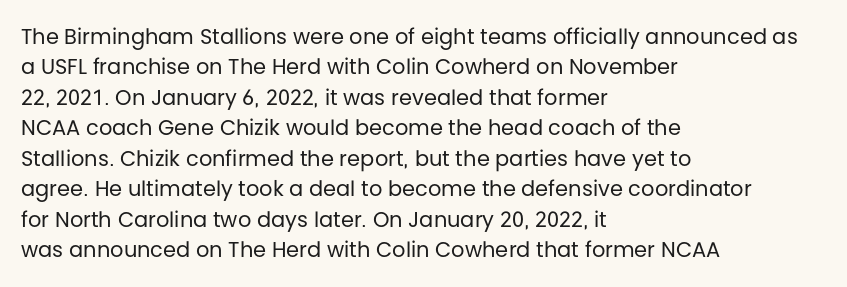
Letter spacing: default. Ink coverage per letter is moderate at most. The rag falls on the right side of this text block. Descenders are the only things crossing below the line. This block has exactly the height ordinary leading produces. This is the regular roman posture of the typeface.
